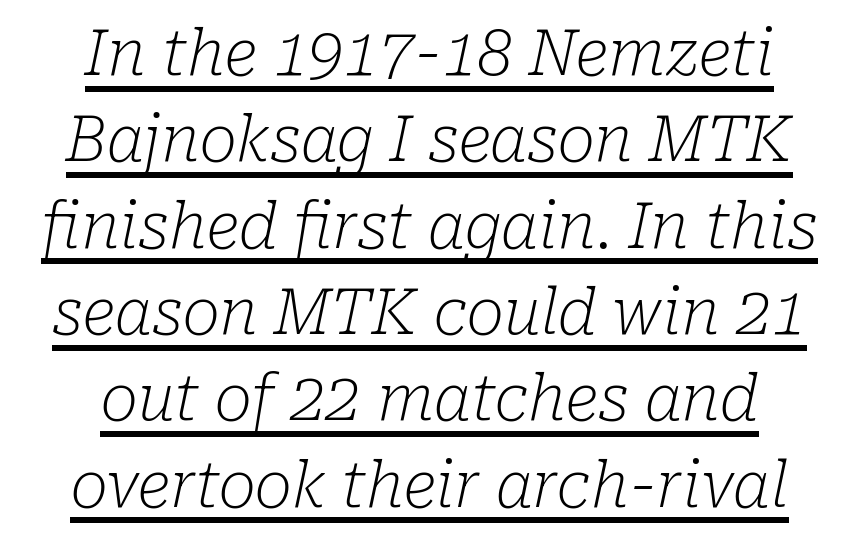
The text carries the slant typical of an italic or oblique font. Stroke terminals: seriffed. No chunkiness to these letters — they're not bold. Short and long lines alike share a common midpoint. Each letter keeps its own natural width here, so spacing adapts to shape. Honestly, the row spacing looks completely unremarkable.
